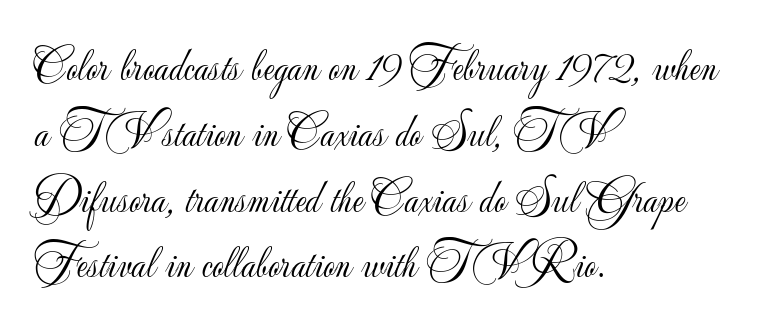
Q: Is the text bold? A: No.
Q: Is the text italic (slanted)? A: Yes.
Q: Is the typeface a serif or a sans-serif typeface? A: Sans-serif.
Q: Is the text underlined? A: No.
Q: How is the paragraph aligned? A: Left-aligned.
Q: Is the spacing between letters normal or unusually wide? A: Normal.
Q: Is the spacing between lines tight, normal or loose? A: Normal.
Q: Width (condensed, normal, or wide)? A: Normal.
Q: Stroke contrast? A: Low.
Q: x-height? A: Small.
Q: Monospaced? A: No.
